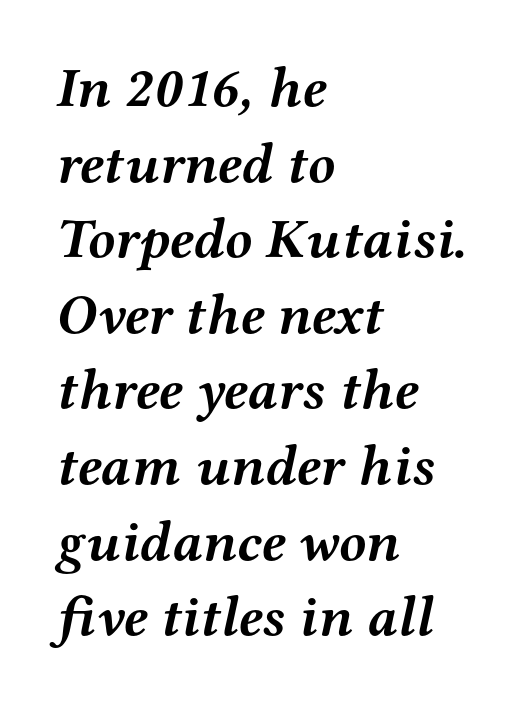
A typesetter would call this proportional, since set widths differ per character. Yep, that's italic — everything's leaning. Are there feet on the stems? There are — it's a serif. Its strokes are broad and dark, the hallmark of bold type.
